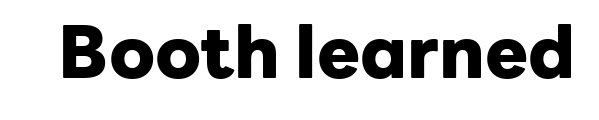
{"serif": "no", "italic": "no", "bold": "yes", "weight": "heavy", "width": "normal", "stroke_contrast": "low", "x_height": "medium", "monospaced": "no", "underline": "no", "letter_spacing": "normal", "letter_spacing_em": 0.0, "glyph_px": 72}
